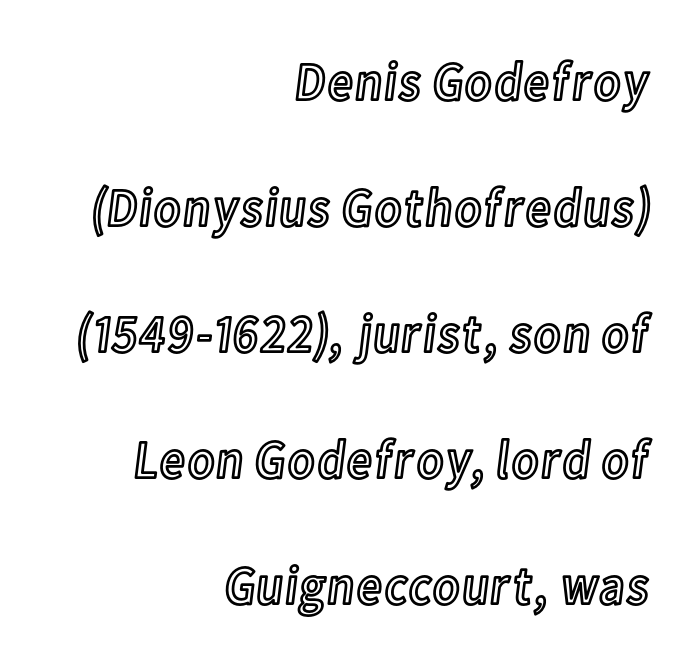
{"width": "condensed", "x_height": "medium", "monospaced": "no", "underline": "no", "align": "right", "line_spacing": "loose", "line_spacing_ratio": 2.29, "letter_spacing": "normal", "letter_spacing_em": 0.0, "glyph_px": 55}
